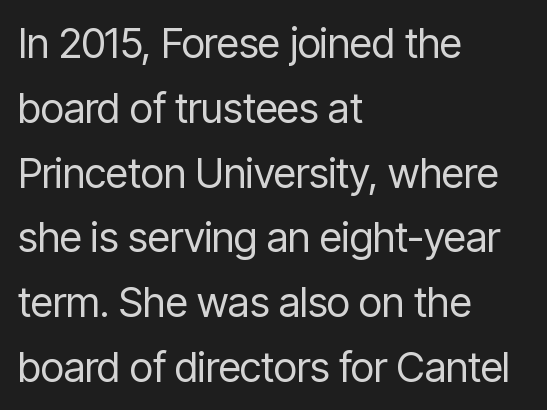
In terms of leading, this rendering sits right in the middle. Typographically, this falls in the sans-serif category. Characters follow at the spacing the type designer built in. Notice how the passage keeps a crisp vertical edge on the left only.
